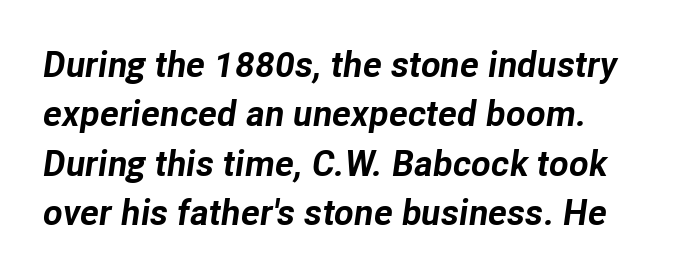
The image shows 36 px bold type, italic (leaning right); set normal line spacing (1.37x), normal letter spacing, not underlined; low stroke contrast and a medium x-height.
